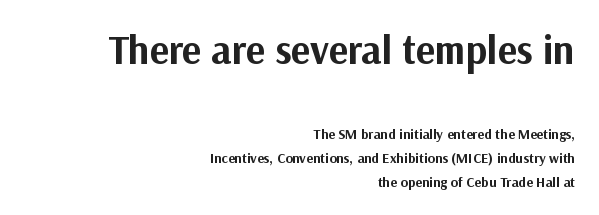
The image shows 40 px bold sans-serif type, upright; set right-aligned, line spacing 1.72x, normal letter spacing, not underlined; the first (top) block is 2.86x larger; medium stroke contrast and a medium x-height.
